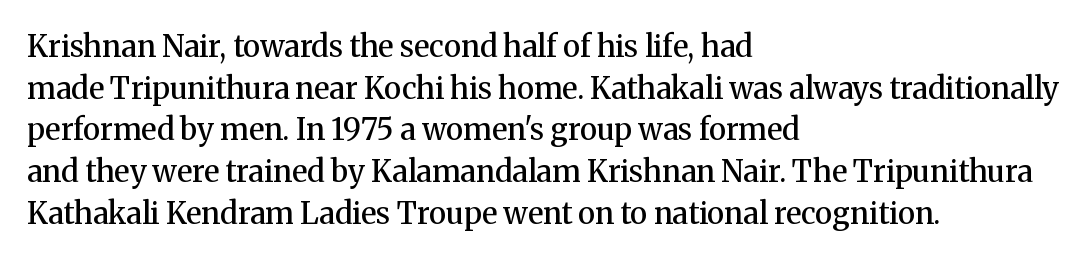
Words float on clear page, feet unadorned. One-word summary of the alignment: left. Classification — serif. A typesetter would call this zero additional tracking. Do the letters lean? They stand straight.
